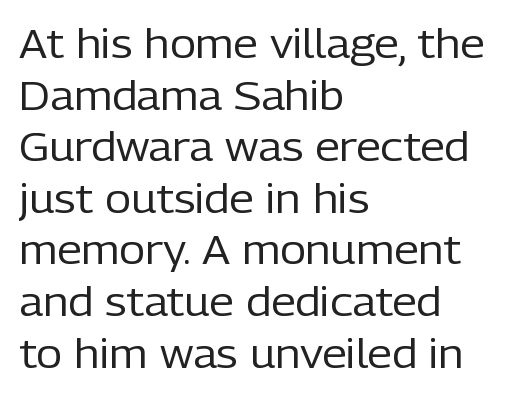
Type style note: lacks serifs. Regular leading. Upright lettering throughout. Which margin do the lines hug? The left one — the right edge is uneven.
